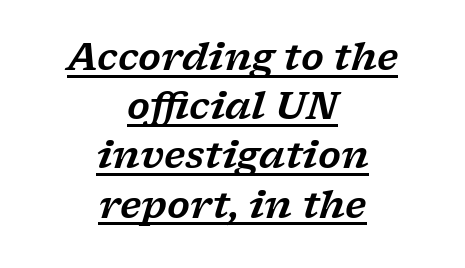
Q: Is the text italic (slanted)? A: Yes, it leans right by about 17 degrees.
Q: Is the typeface a serif or a sans-serif typeface? A: Serif.
Q: Is the text underlined? A: Yes.
Q: How is the paragraph aligned? A: Centered.
Q: Is the spacing between letters normal or unusually wide? A: Normal.
Q: Is the spacing between lines tight, normal or loose? A: Normal.
Q: Width (condensed, normal, or wide)? A: Wide.
Q: Stroke contrast? A: Low.
Q: x-height? A: Medium.
Q: Monospaced? A: No.
